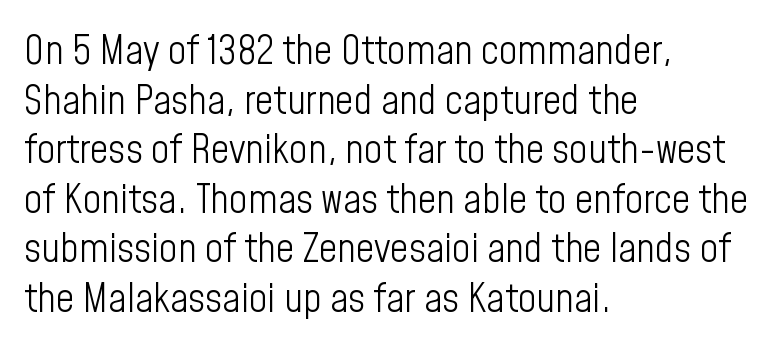
Q: Is the text bold? A: No.
Q: Is the text italic (slanted)? A: No, it is upright.
Q: Is the typeface a serif or a sans-serif typeface? A: Sans-serif.
Q: Is the text underlined? A: No.
Q: How is the paragraph aligned? A: Left-aligned.
Q: Is the spacing between letters normal or unusually wide? A: Normal.
Q: Width (condensed, normal, or wide)? A: Condensed.
Q: Stroke contrast? A: Low.
Q: x-height? A: Medium.
Q: Monospaced? A: No.
